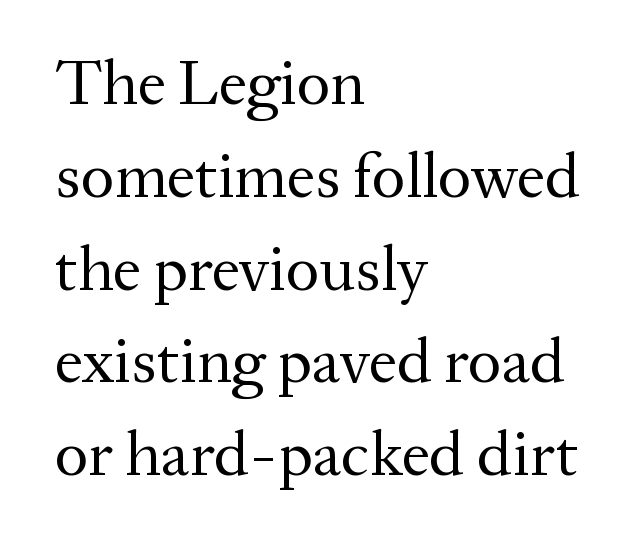
The face used here is proportionally spaced, like ordinary book or web type. This block has exactly the height ordinary leading produces. This is not heavy type; no bold has been used. Visually the block forms a straight wall on the left and a jagged coastline on the right. This sample uses a serif face. Type without underlining.
